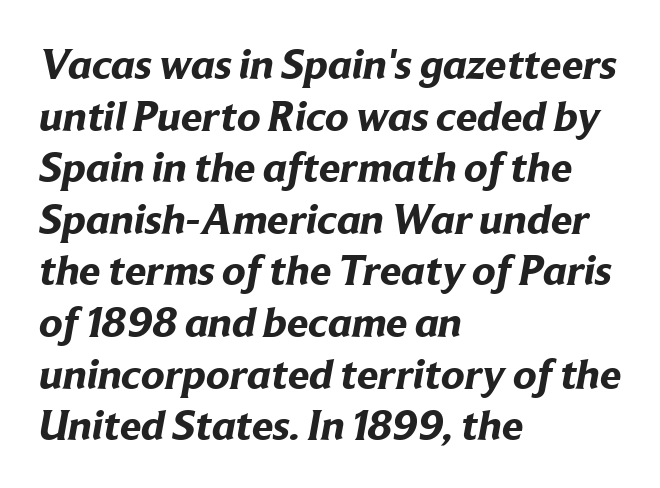
{"serif": "no", "bold": "yes", "weight": "bold", "width": "normal", "stroke_contrast": "low", "x_height": "medium", "monospaced": "no", "underline": "no", "align": "left", "line_spacing_ratio": 1.2, "letter_spacing": "normal", "letter_spacing_em": 0.0, "glyph_px": 43}
